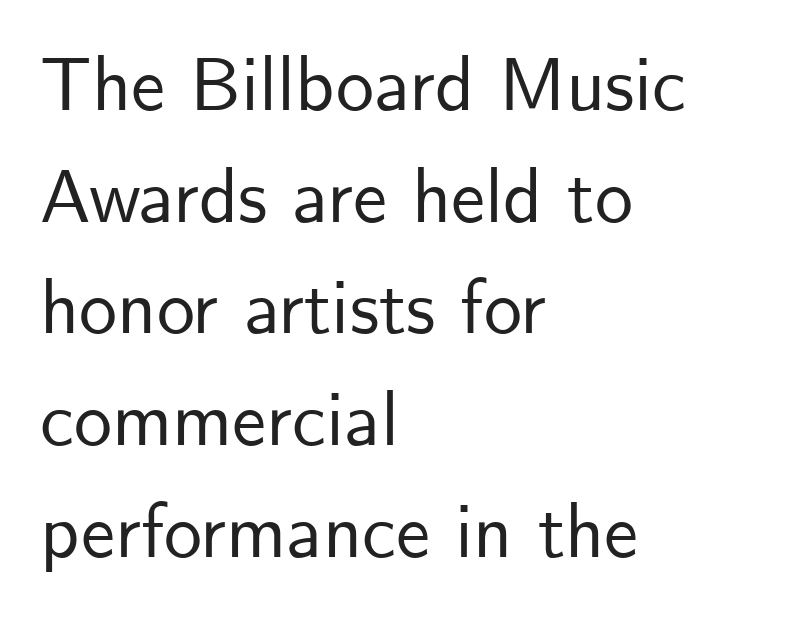
Q: Is the text italic (slanted)? A: No, it is upright.
Q: Is the typeface a serif or a sans-serif typeface? A: Sans-serif.
Q: Is the text underlined? A: No.
Q: How is the paragraph aligned? A: Left-aligned.
Q: Is the spacing between letters normal or unusually wide? A: Normal.
Q: Is the spacing between lines tight, normal or loose? A: Normal.
Q: Width (condensed, normal, or wide)? A: Normal.
Q: Stroke contrast? A: Low.
Q: x-height? A: Small.
Q: Monospaced? A: No.
